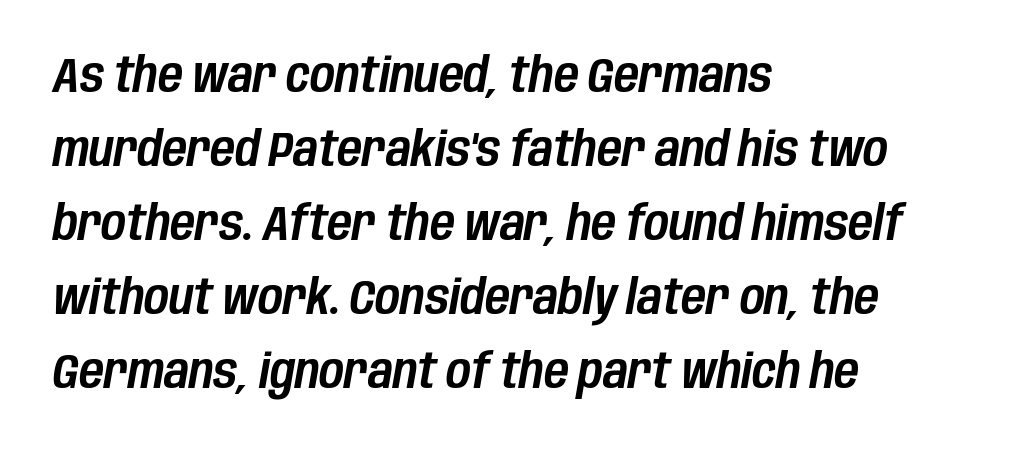
{"italic": "yes", "lean": "right", "slant_degrees": 10, "width": "condensed", "stroke_contrast": "low", "x_height": "large", "monospaced": "no", "underline": "no", "align": "left", "line_spacing": "normal", "line_spacing_ratio": 1.54, "letter_spacing": "normal", "letter_spacing_em": 0.0, "glyph_px": 48}
